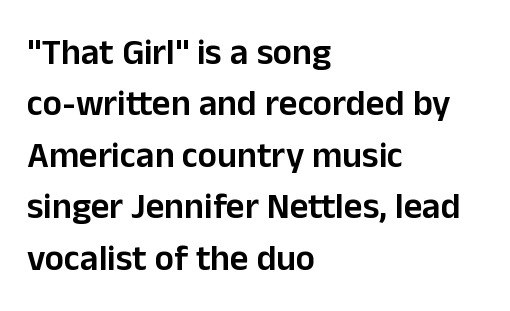
Q: Is the text bold? A: Semi-bold.
Q: Is the text italic (slanted)? A: No, it is upright.
Q: Is the typeface a serif or a sans-serif typeface? A: Sans-serif.
Q: Is the text underlined? A: No.
Q: How is the paragraph aligned? A: Left-aligned.
Q: Is the spacing between letters normal or unusually wide? A: Normal.
Q: Is the spacing between lines tight, normal or loose? A: Normal.
Q: Width (condensed, normal, or wide)? A: Normal.
Q: Stroke contrast? A: Low.
Q: x-height? A: Medium.
Q: Monospaced? A: No.
